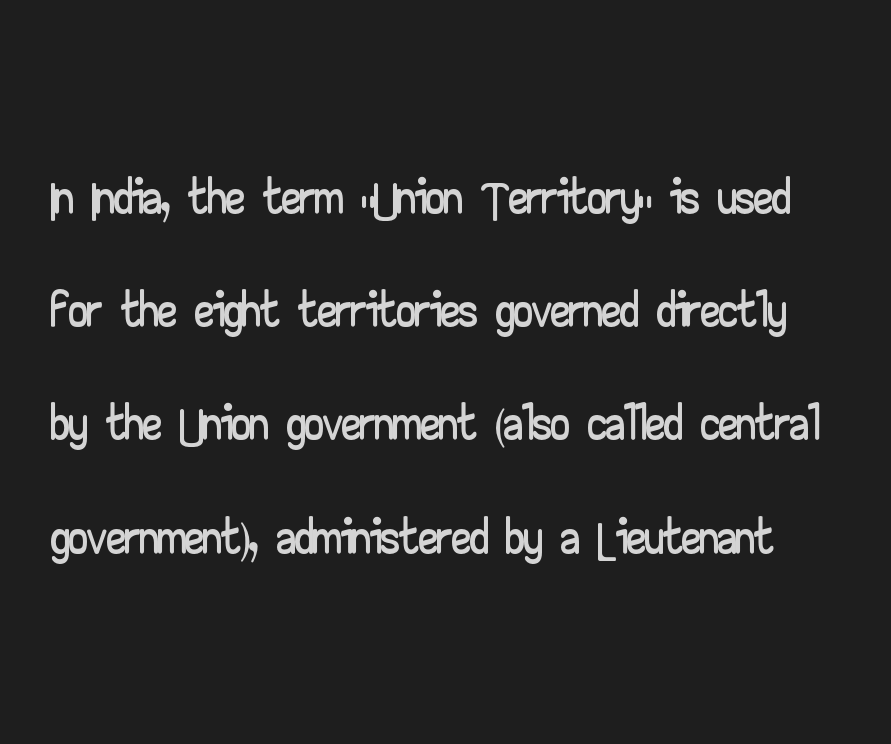
The image shows 75 px wide sans-serif type, upright; set normal line spacing (1.51x), normal letter spacing, not underlined; low stroke contrast and a small x-height.
